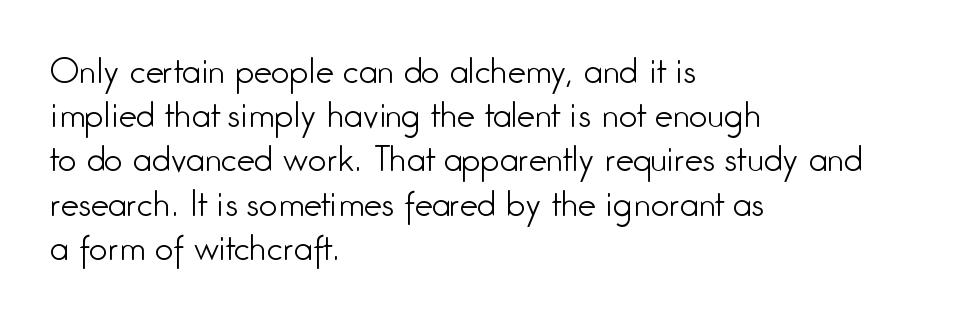
The image shows 33 px light, condensed sans-serif type, upright; set left-aligned, normal line spacing (1.34x), normal letter spacing, not underlined; low stroke contrast and a medium x-height.
